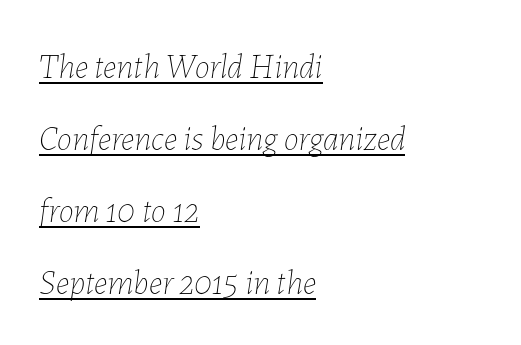
Q: Is the text bold? A: No.
Q: Is the text italic (slanted)? A: Yes, it leans right by about 7 degrees.
Q: Is the text underlined? A: Yes.
Q: How is the paragraph aligned? A: Left-aligned.
Q: Is the spacing between letters normal or unusually wide? A: Normal.
Q: Is the spacing between lines tight, normal or loose? A: Loose.
Q: Width (condensed, normal, or wide)? A: Normal.
Q: Stroke contrast? A: Low.
Q: x-height? A: Medium.
Q: Monospaced? A: No.
